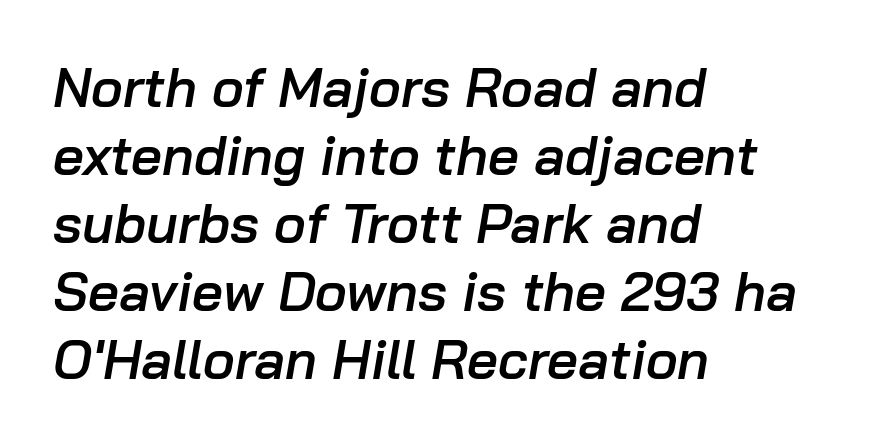
Q: Is the text bold? A: Semi-bold.
Q: Is the text italic (slanted)? A: Yes, it leans right by about 10 degrees.
Q: Is the text underlined? A: No.
Q: How is the paragraph aligned? A: Left-aligned.
Q: Is the spacing between letters normal or unusually wide? A: Normal.
Q: Is the spacing between lines tight, normal or loose? A: Normal.
Q: Width (condensed, normal, or wide)? A: Normal.
Q: Stroke contrast? A: Low.
Q: x-height? A: Medium.
Q: Monospaced? A: No.
